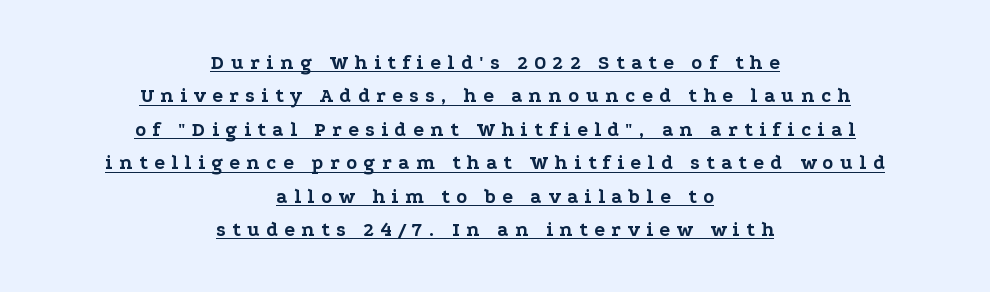
Q: Is the text bold? A: Yes.
Q: Is the text italic (slanted)? A: No, it is upright.
Q: Is the text underlined? A: Yes.
Q: How is the paragraph aligned? A: Centered.
Q: Is the spacing between letters normal or unusually wide? A: Unusually wide.
Q: Is the spacing between lines tight, normal or loose? A: Normal.
